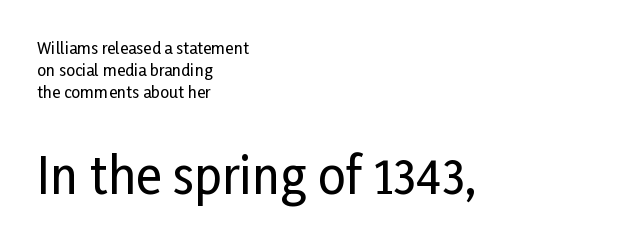
The image shows 49 px condensed sans-serif type, upright; set left-aligned, normal line spacing (1.37x), normal letter spacing, not underlined; the second (bottom) block is 3.06x larger; low stroke contrast and a medium x-height.
